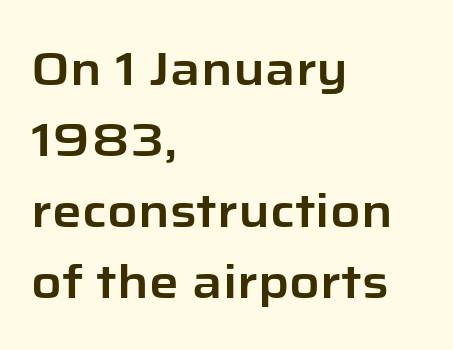
{"serif": "no", "italic": "no", "width": "normal", "stroke_contrast": "low", "x_height": "medium", "monospaced": "no", "underline": "no", "align": "left", "line_spacing": "normal", "line_spacing_ratio": 1.51, "letter_spacing": "normal", "letter_spacing_em": 0.0, "glyph_px": 47}
